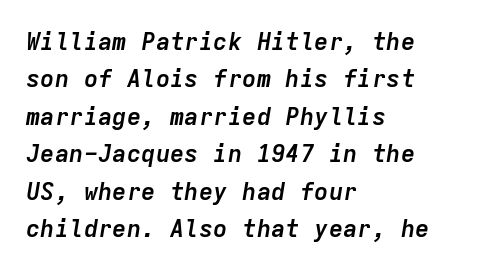
Leading: standard. Standard letterfit; no display-style spreading of the glyphs. The letters are slanted; this is an italic face. Decoration check: the copy has no underline. The passage is arranged the way most books set body copy — flush left.
